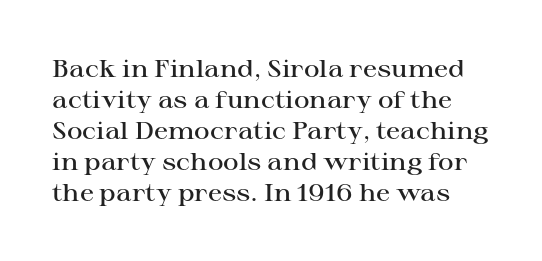
{"italic": "no", "bold": "semi", "underline": "no", "line_spacing": "normal", "line_spacing_ratio": 1.29, "letter_spacing": "normal", "letter_spacing_em": 0.0, "glyph_px": 24}
